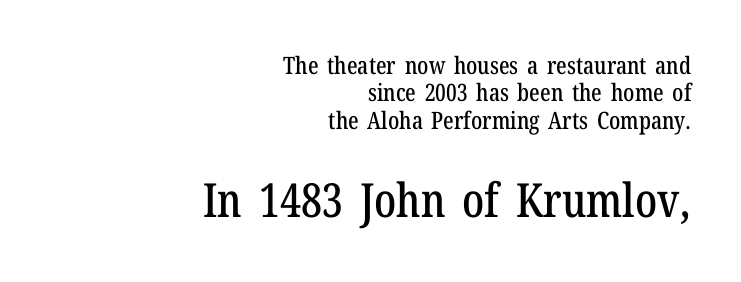
The characters display serif detailing at their extremities. The ragged edge is on the left, which tells us the setting is flush right. The line texture is even and compact thanks to regular tracking. The glyphs are unaccompanied by any horizontal stroke below them.
